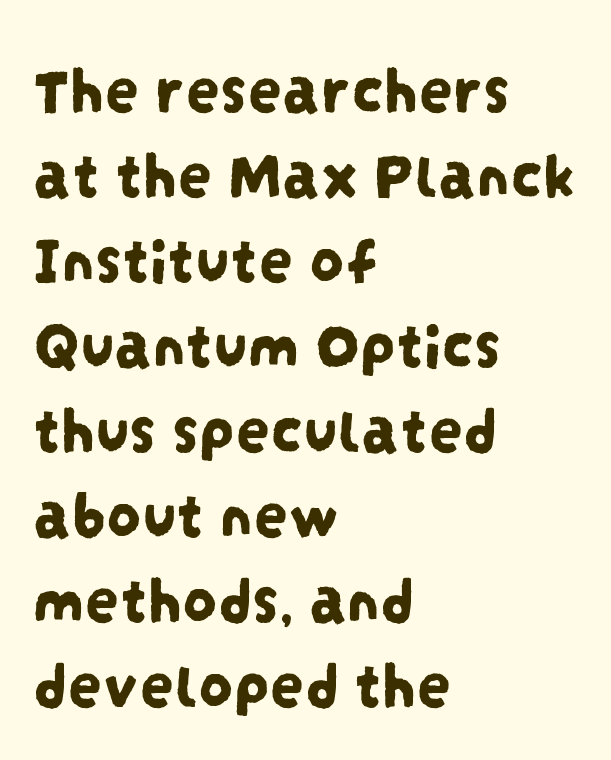
This sample keeps an unexceptional amount of space between lines. Note the varied advance widths — an 'i' is clearly narrower than an 'm'. Short and long lines alike share a common starting point at left. Examine the stroke ends and you'll find no serifs. There is no visible air inserted between adjacent glyphs. The words here are not underlined.
